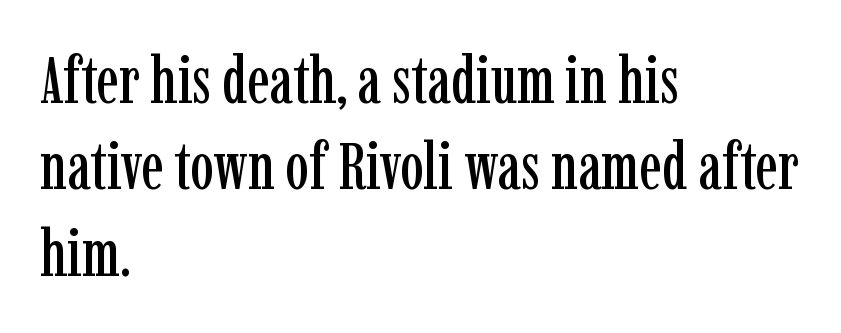
The image shows 66 px condensed serif type, upright; set left-aligned, normal line spacing (1.31x), normal letter spacing, not underlined; low stroke contrast and a medium x-height.
